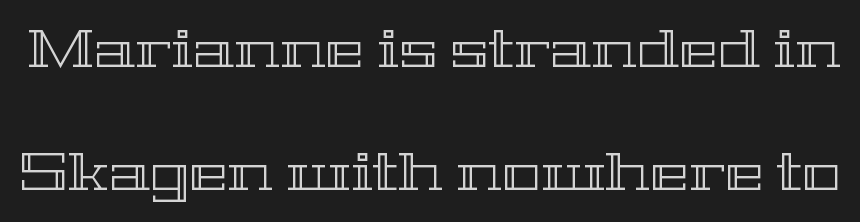
The image shows 52 px wide type, upright; set loose line spacing (2.37x), normal letter spacing, not underlined; a medium x-height.
